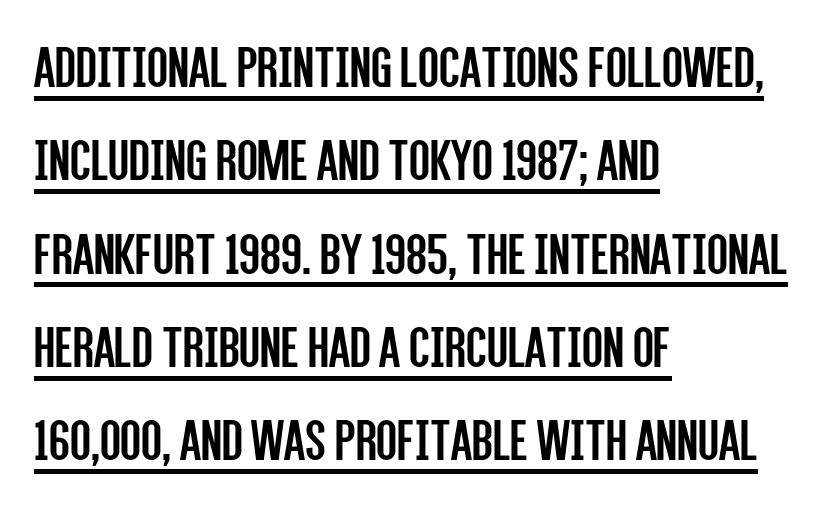
The lines are quadded left. Each line of the rendering has a horizontal stroke beneath the glyphs. What's the leading like? Ordinary, nothing unusual. These lines are rendered in a variable-pitch font.
